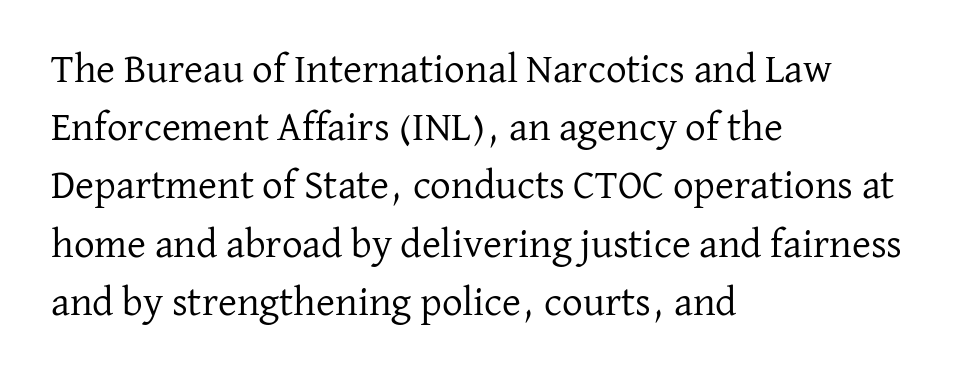
Q: Is the text bold? A: No.
Q: Is the text italic (slanted)? A: No, it is upright.
Q: Is the typeface a serif or a sans-serif typeface? A: Serif.
Q: Is the text underlined? A: No.
Q: How is the paragraph aligned? A: Left-aligned.
Q: Is the spacing between letters normal or unusually wide? A: Normal.
Q: Is the spacing between lines tight, normal or loose? A: Normal.
Q: Width (condensed, normal, or wide)? A: Normal.
Q: Stroke contrast? A: Low.
Q: x-height? A: Medium.
Q: Monospaced? A: No.
